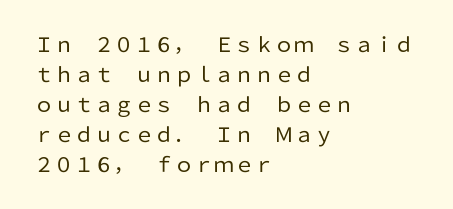
Q: Is the text bold? A: No.
Q: Is the text italic (slanted)? A: No, it is upright.
Q: Is the text underlined? A: No.
Q: How is the paragraph aligned? A: Left-aligned.
Q: Is the spacing between letters normal or unusually wide? A: Normal.
Q: Is the spacing between lines tight, normal or loose? A: Normal.
